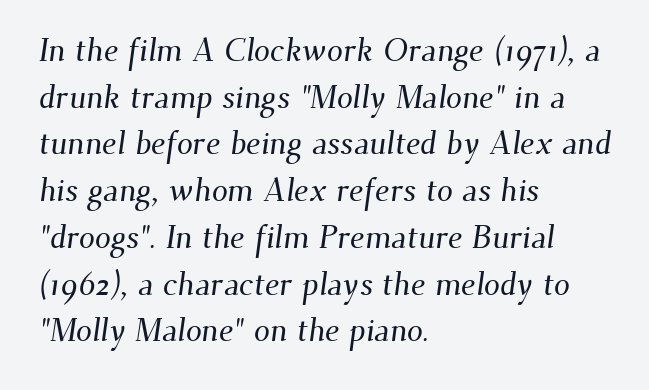
The image shows 32 px serif type; set left-aligned, normal line spacing (1.46x), normal letter spacing, not underlined; medium stroke contrast and a small x-height.
